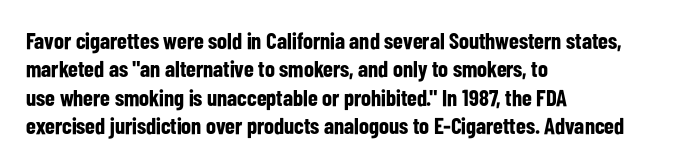
The image shows 23 px bold type, upright; set left-aligned, line spacing 1.23x, normal letter spacing, not underlined.
